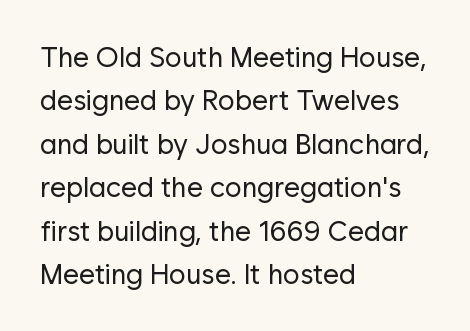
The characters are drawn with everyday or finer stroke widths. Teacher's note: observe the even left margin — that is flush-left alignment. Horizontal bands of white between lines are of average thickness. Unlike italic type, these characters show no tilt at all. Words float on clear page, feet unadorned. These lines are rendered in a variable-pitch font.
